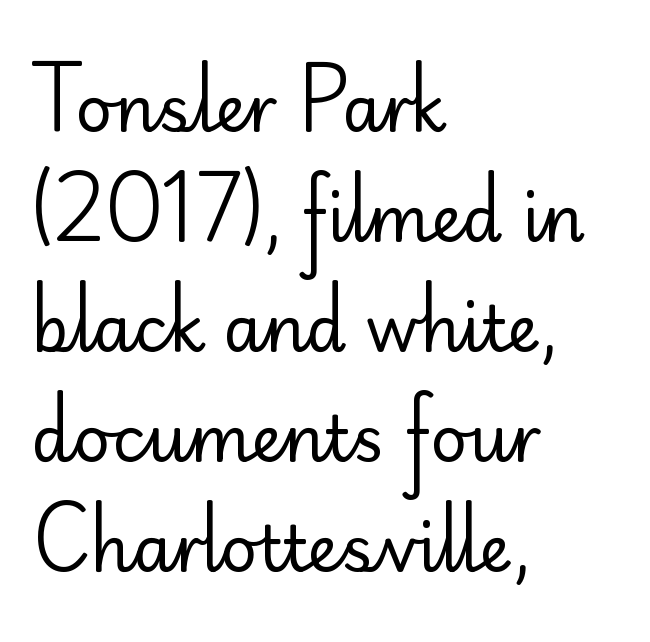
Q: Is the text bold? A: No.
Q: Is the text italic (slanted)? A: No, it is upright.
Q: Is the typeface a serif or a sans-serif typeface? A: Sans-serif.
Q: Is the text underlined? A: No.
Q: How is the paragraph aligned? A: Left-aligned.
Q: Is the spacing between letters normal or unusually wide? A: Normal.
Q: Width (condensed, normal, or wide)? A: Normal.
Q: Stroke contrast? A: Low.
Q: x-height? A: Small.
Q: Monospaced? A: No.
